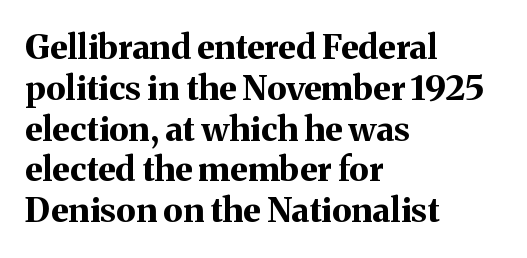
The image shows 34 px bold serif type, upright; set left-aligned, line spacing 1.2x, normal letter spacing, not underlined; medium stroke contrast and a medium x-height.
